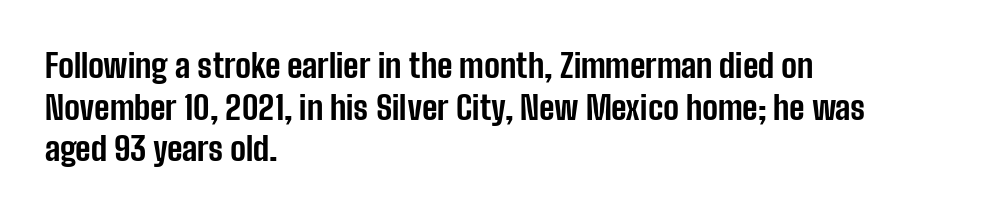
Visually the block forms a straight wall on the left and a jagged coastline on the right. Serif or sans? Sans — the stroke terminals are bare. The passage shown is not underscored anywhere. Look at the tracking — it's just the regular setting, nothing added.
